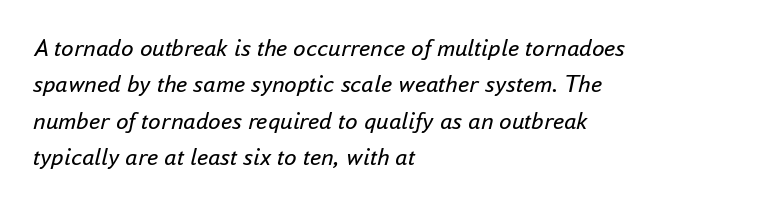
The rendering uses a moderate line-height, typical for paragraphs. Check the space under the baseline: it is left empty. There's an unmistakable incline to the writing here. Here the glyphs are tracked normally, forming tight word shapes.
